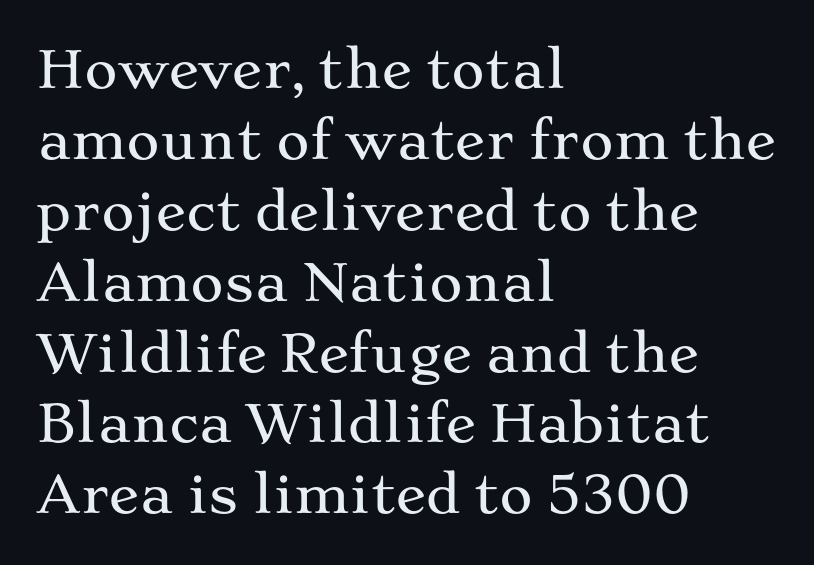
Q: Is the text italic (slanted)? A: No, it is upright.
Q: Is the typeface a serif or a sans-serif typeface? A: Serif.
Q: Is the text underlined? A: No.
Q: How is the paragraph aligned? A: Left-aligned.
Q: Is the spacing between letters normal or unusually wide? A: Normal.
Q: Is the spacing between lines tight, normal or loose? A: Normal.
Q: Width (condensed, normal, or wide)? A: Wide.
Q: Stroke contrast? A: Medium.
Q: x-height? A: Medium.
Q: Monospaced? A: No.
